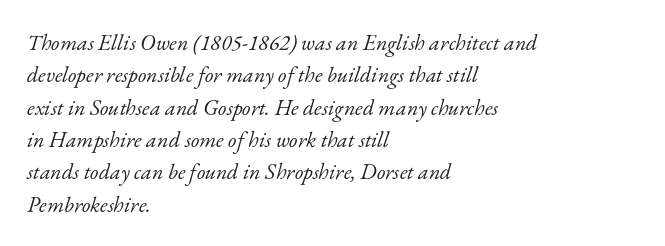
The image shows 22 px text type, italic (leaning right); set left-aligned, normal line spacing (1.47x), normal letter spacing, not underlined.
